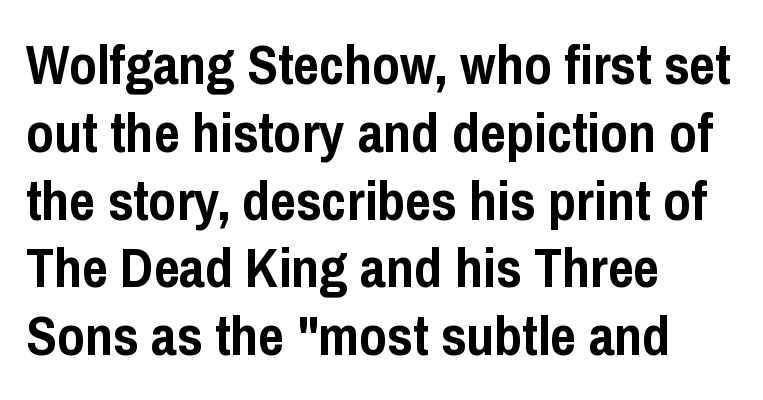
On the weight axis this lands at bold, roughly 700. If you drew a line through each stem, it would be perfectly vertical. Any mark beneath the type? The region is blank. Does extra space separate the letters? No, they use regular spacing. Short and long lines alike share a common starting point at left.
